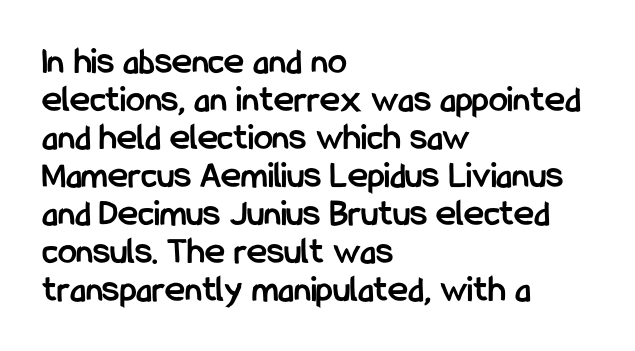
{"serif": "no", "italic": "no", "bold": "yes", "weight": "semibold", "width": "condensed", "stroke_contrast": "low", "x_height": "medium", "monospaced": "no", "underline": "no", "align": "left", "line_spacing": "tight", "line_spacing_ratio": 1.0, "letter_spacing": "normal", "letter_spacing_em": 0.0, "glyph_px": 38}
